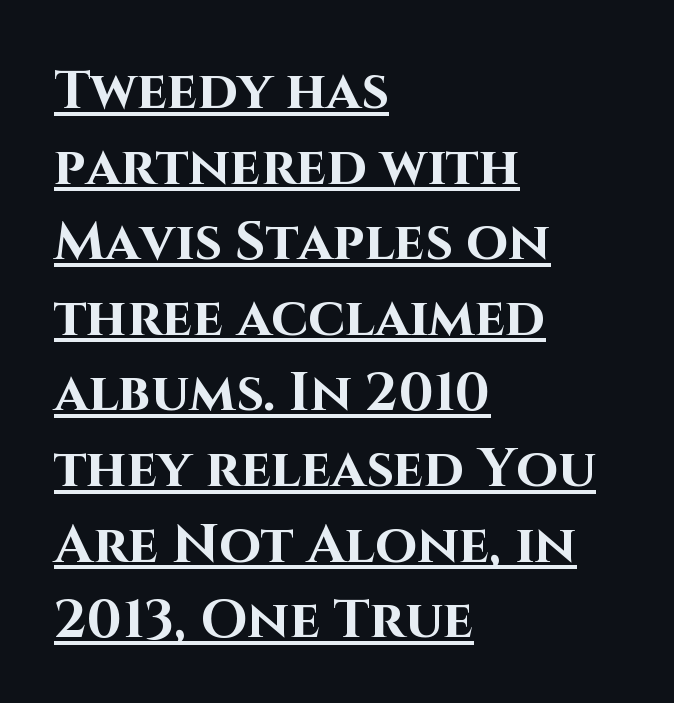
{"serif": "no", "italic": "no", "bold": "yes", "weight": "bold", "width": "normal", "stroke_contrast": "high", "x_height": "large", "monospaced": "no", "underline": "yes", "align": "left", "line_spacing": "normal", "line_spacing_ratio": 1.4, "letter_spacing": "normal", "letter_spacing_em": 0.0, "glyph_px": 54}
